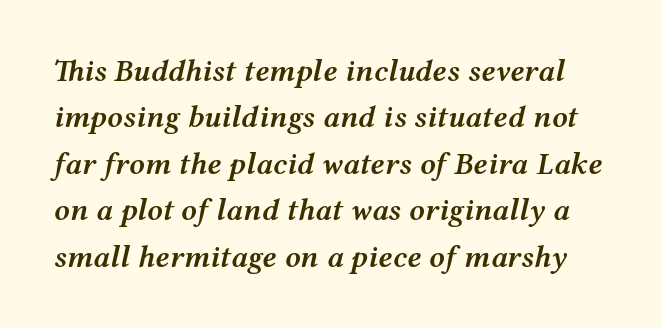
The image shows 31 px semibold, wide type, italic (leaning right); set normal line spacing (1.5x), normal letter spacing, not underlined; medium stroke contrast and a medium x-height.
